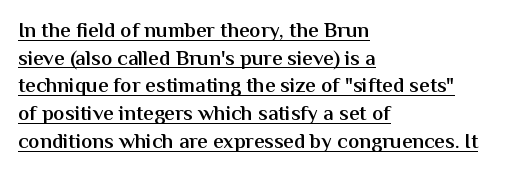
Q: Is the text bold? A: Semi-bold.
Q: Is the text italic (slanted)? A: No, it is upright.
Q: Is the text underlined? A: Yes.
Q: How is the paragraph aligned? A: Left-aligned.
Q: Is the spacing between letters normal or unusually wide? A: Normal.
Q: Is the spacing between lines tight, normal or loose? A: Normal.
